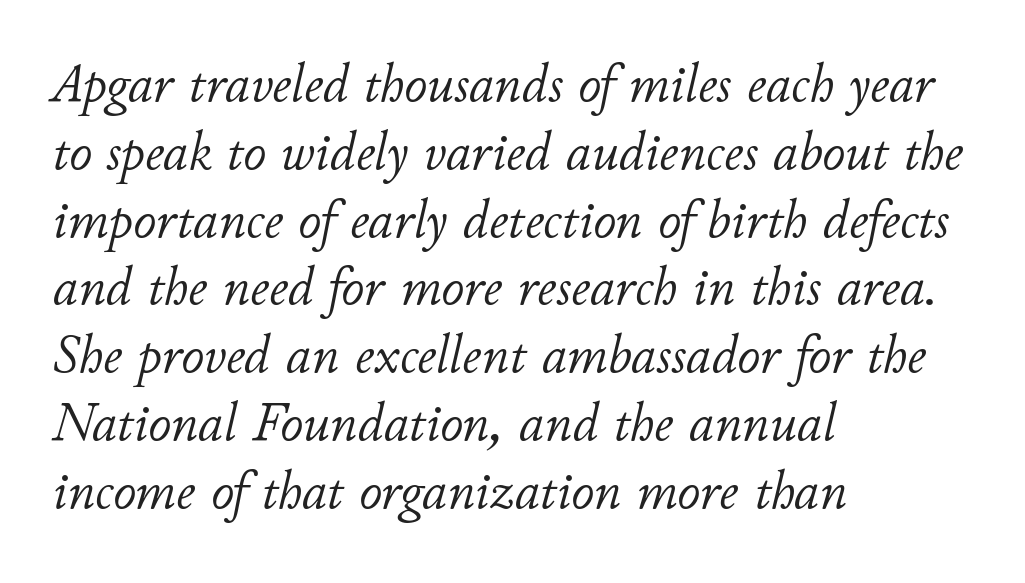
The cut favours lightness, reaching ordinary text weight at its darkest. Notice how the stems are inclined rather than vertical — that's the hallmark of italics. Here the designer chose a conventional face with non-uniform glyph widths. Notice how the passage keeps a crisp vertical edge on the left only. The strip under each line holds only bare page. Nothing unusual about the tracking: characters are spaced as the font intends.
